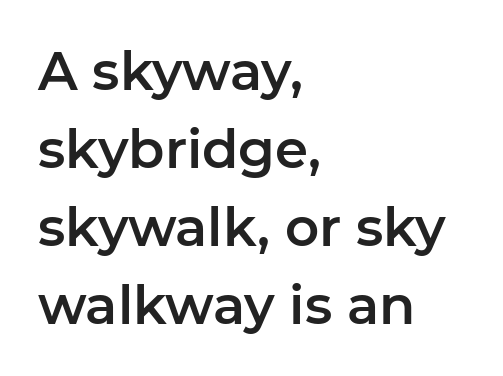
The image shows 53 px sans-serif type, upright; set left-aligned, normal line spacing (1.47x), normal letter spacing, not underlined; low stroke contrast and a medium x-height.
